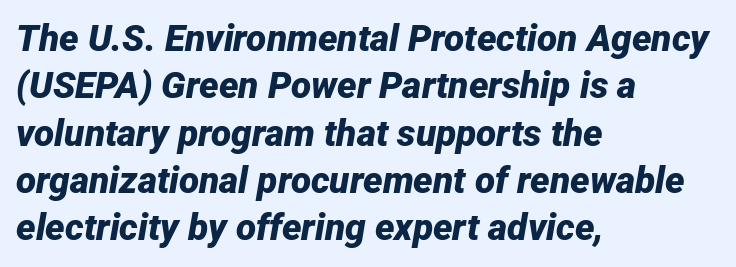
A typesetter would call this leading conventional body-copy spacing. Think of a printed novel: that variable character pitch is what you see here. The space directly below the letters is spotless. Typographic density is high because the face is bold.
